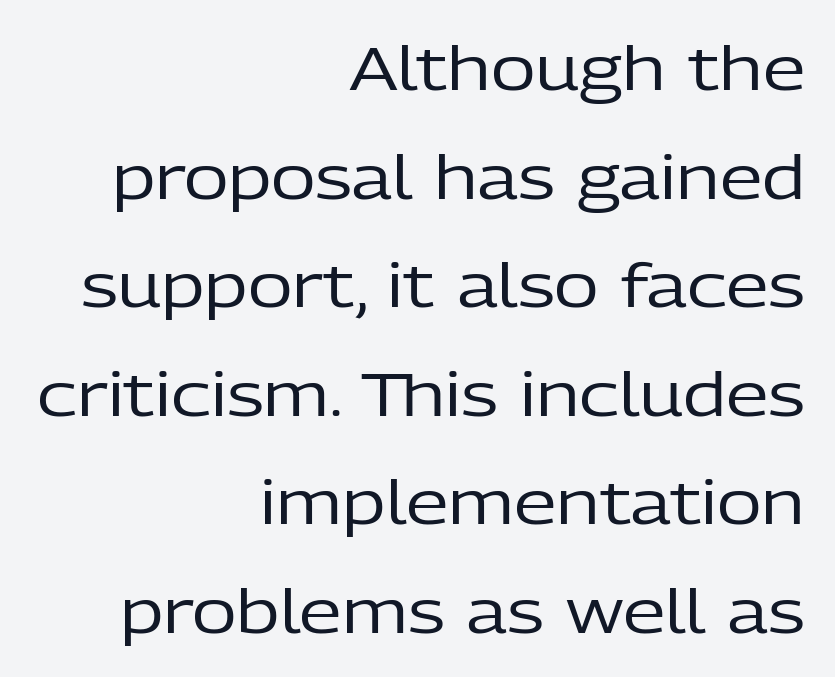
The image shows 61 px regular-weight sans-serif type, upright; set right-aligned, line spacing 1.78x, normal letter spacing, not underlined; low stroke contrast and a medium x-height.
